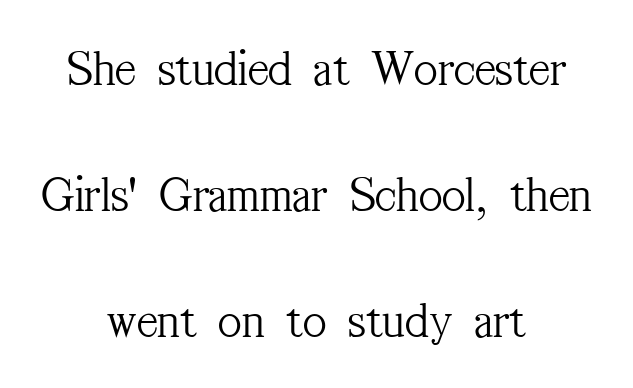
Nobody drew a line under any word here. Rows of type keep a wide berth in the vertical direction. Style check: upright. No extra tracking has been applied to these lines. Regarding serifs, this sample has them.
